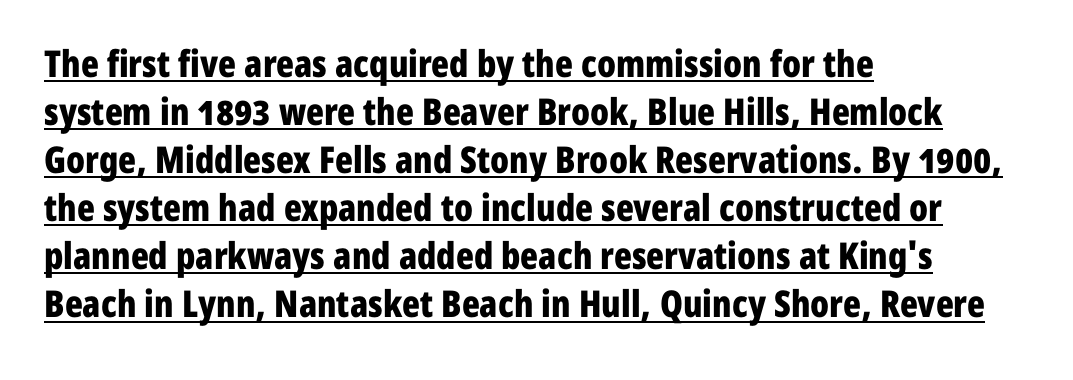
Q: Is the text bold? A: Yes.
Q: Is the text italic (slanted)? A: No, it is upright.
Q: Is the typeface a serif or a sans-serif typeface? A: Sans-serif.
Q: Is the text underlined? A: Yes.
Q: How is the paragraph aligned? A: Left-aligned.
Q: Is the spacing between letters normal or unusually wide? A: Normal.
Q: Is the spacing between lines tight, normal or loose? A: Normal.
Q: Width (condensed, normal, or wide)? A: Condensed.
Q: Stroke contrast? A: Low.
Q: x-height? A: Medium.
Q: Monospaced? A: No.
